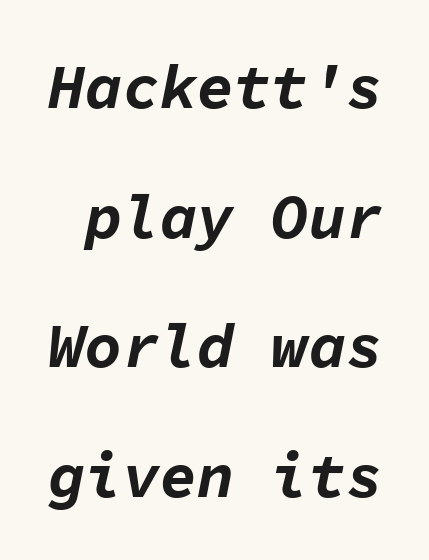
{"italic": "yes", "lean": "right", "slant_degrees": 11, "bold": "yes", "weight": "bold", "width": "normal", "stroke_contrast": "low", "x_height": "medium", "monospaced": "yes", "underline": "no", "line_spacing": "loose", "line_spacing_ratio": 2.09, "letter_spacing": "normal", "letter_spacing_em": 0.0, "glyph_px": 62}
